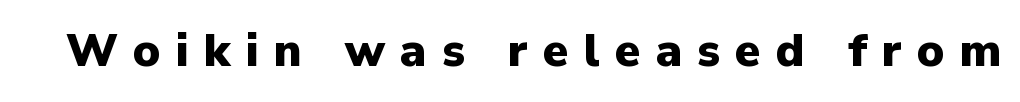
Tracking value appears strongly positive — letters spread wide. The letters advance in unequal steps, a hallmark of proportional type. In terms of posture, this sample is upright. Set as a true bold cut, around the 700 mark. Is this a sans? Yes — the strokes have no serifs. The zone under the glyphs is completely vacant.
